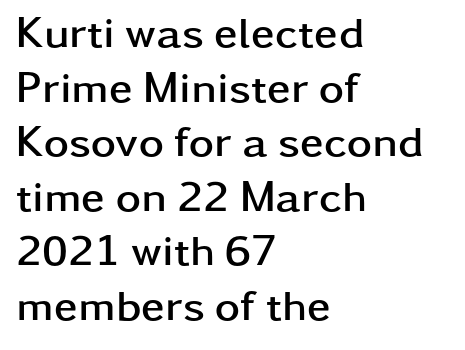
Heavy-handed strokes throughout: this text is bold. Quick note: interline space is typical. This sample has the flowing, uneven cadence of proportional lettering. The text was rendered using a sans face with plain stroke endings. Compared with typical body copy, the letter spacing here is the same. Honestly, there is no underline to notice here at all.
